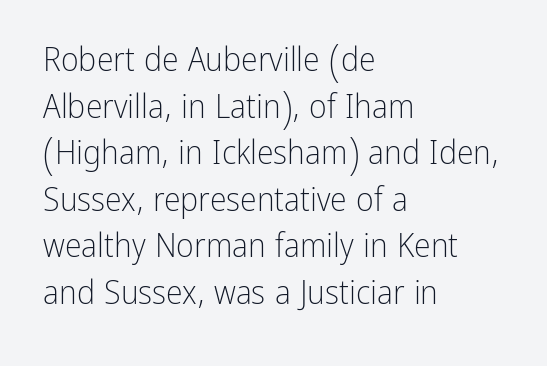
{"serif": "no", "italic": "no", "bold": "no", "weight": "light", "width": "condensed", "stroke_contrast": "low", "x_height": "medium", "monospaced": "no", "underline": "no", "align": "left", "line_spacing": "normal", "line_spacing_ratio": 1.37, "letter_spacing": "normal", "letter_spacing_em": 0.0, "glyph_px": 34}
